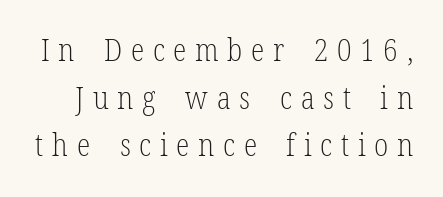
Letters have the restrained weight of plain body copy at most. The typeface chosen for these lines features serifs. The gaps between neighbouring characters are conspicuously large. Character widths vary here, with narrow letters taking less room than wide ones. Posture: vertical. Glance below the letters and you will spot only blank space.
